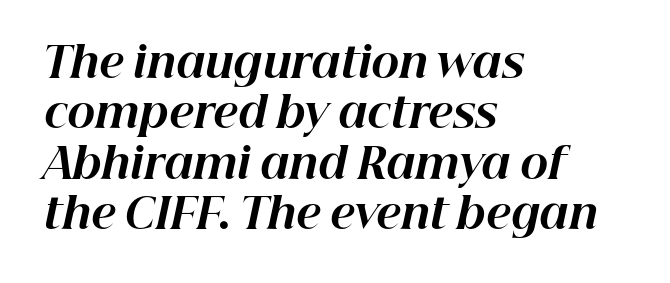
{"italic": "yes", "lean": "right", "slant_degrees": 12, "bold": "yes", "weight": "bold", "width": "normal", "stroke_contrast": "high", "x_height": "medium", "monospaced": "no", "underline": "no", "align": "left", "line_spacing_ratio": 1.2, "letter_spacing": "normal", "letter_spacing_em": 0.0, "glyph_px": 42}
